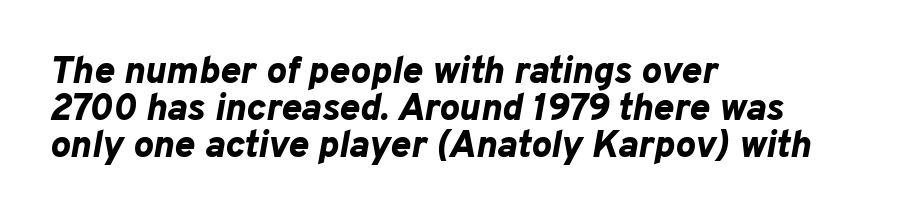
The image shows 38 px bold type, italic (leaning right); set left-aligned, tight line spacing (0.97x), normal letter spacing, not underlined; low stroke contrast and a medium x-height.
